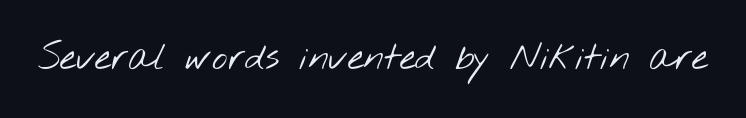
Q: Is the text bold? A: No.
Q: Is the typeface a serif or a sans-serif typeface? A: Sans-serif.
Q: Is the text underlined? A: No.
Q: Is the spacing between letters normal or unusually wide? A: Normal.
Q: Width (condensed, normal, or wide)? A: Wide.
Q: Stroke contrast? A: Low.
Q: x-height? A: Small.
Q: Monospaced? A: No.
